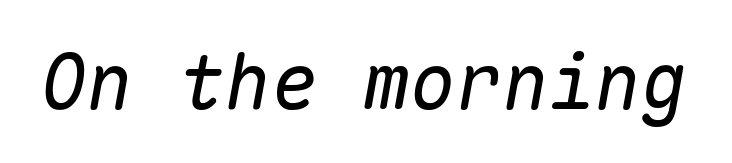
The image shows 77 px regular-weight type, italic (leaning right), monospaced; set normal letter spacing, not underlined; low stroke contrast and a medium x-height.
